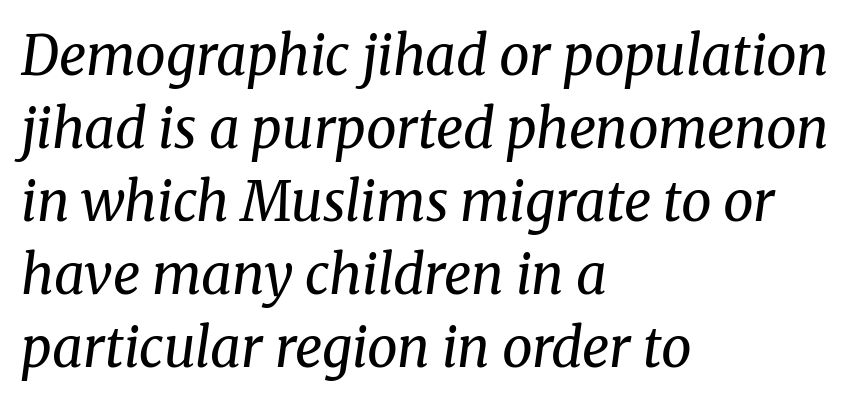
A light-to-regular cut is what we see here. Whoever set this chose a conventional vertical rhythm. The face used here is proportionally spaced, like ordinary book or web type. Unlike a clean sans, this face finishes its strokes with serifs.
